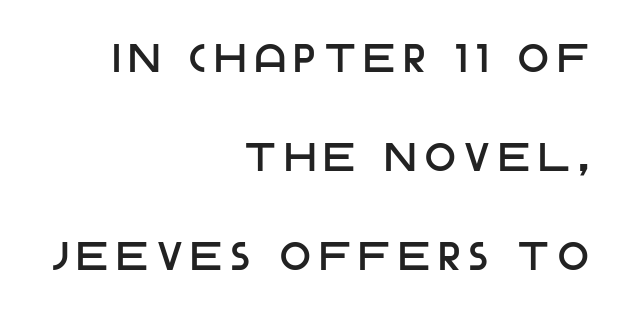
Substantial extra tracking has been applied to these lines. The vertical gap from one line to the next is large. Leftover space on each line is placed entirely before the opening word. A typesetter would call this proportional, since set widths differ per character.
